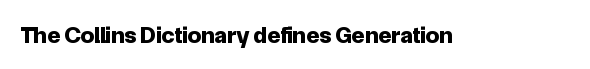
The image shows 24 px bold type, upright; set normal letter spacing, not underlined.
